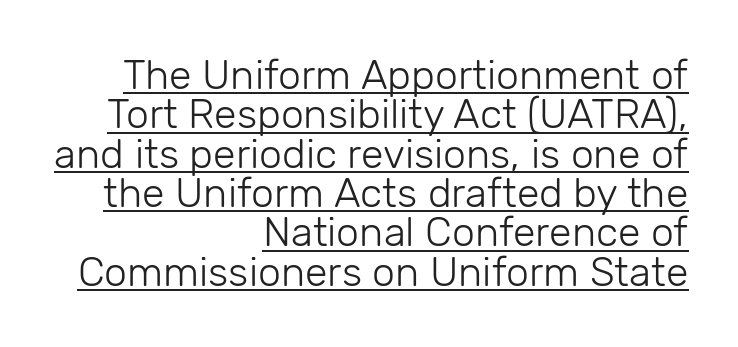
The letters stand upright; this is a roman face. Every word sits above its own underline. Does the copy run flush right? Yes — the right margin is perfectly even. The face used here is rendered with its standard letterfit. Is this a fixed-width face? No — the glyphs have proportional, varying widths.
